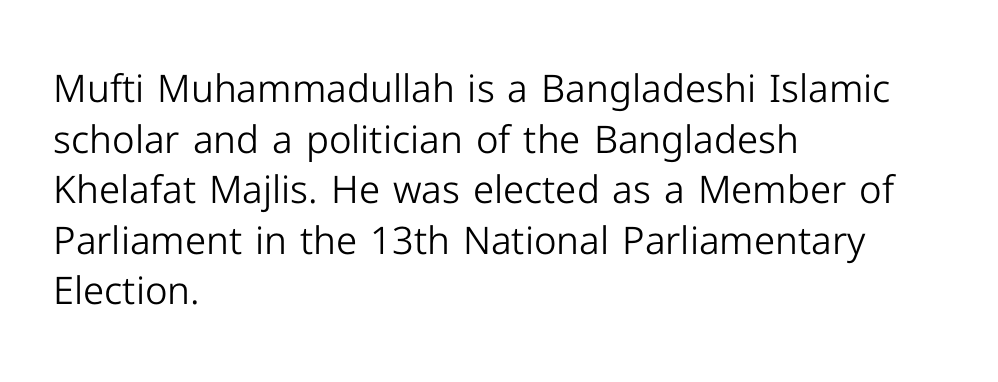
Q: Is the text bold? A: No.
Q: Is the text italic (slanted)? A: No, it is upright.
Q: Is the typeface a serif or a sans-serif typeface? A: Sans-serif.
Q: Is the text underlined? A: No.
Q: How is the paragraph aligned? A: Left-aligned.
Q: Is the spacing between letters normal or unusually wide? A: Normal.
Q: Is the spacing between lines tight, normal or loose? A: Normal.
Q: Width (condensed, normal, or wide)? A: Normal.
Q: Stroke contrast? A: Low.
Q: x-height? A: Medium.
Q: Monospaced? A: No.
